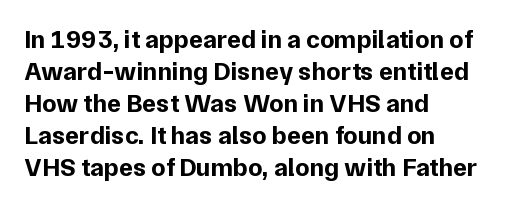
Q: Is the text bold? A: Yes.
Q: Is the text italic (slanted)? A: No, it is upright.
Q: Is the text underlined? A: No.
Q: How is the paragraph aligned? A: Left-aligned.
Q: Is the spacing between letters normal or unusually wide? A: Normal.
